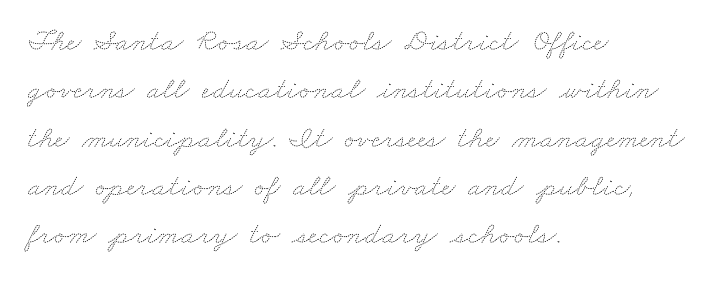
The image shows 31 px thin, wide type; set left-aligned, normal line spacing (1.56x), normal letter spacing, not underlined; medium stroke contrast and a small x-height.
